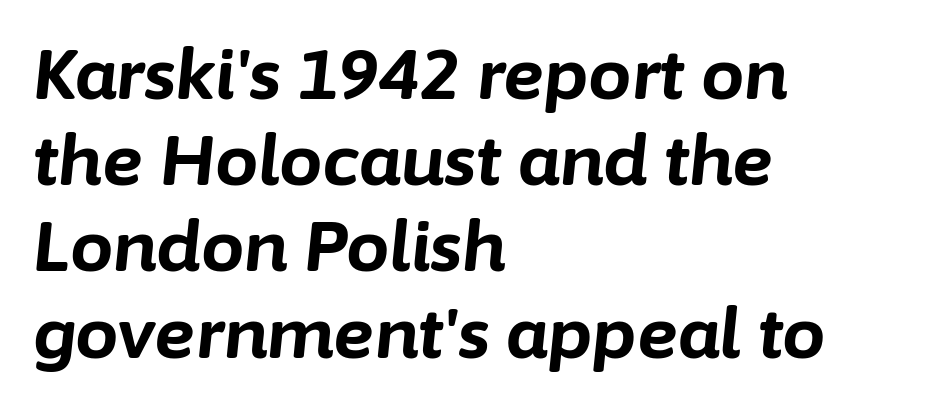
The image shows 69 px bold type, italic (leaning right); set left-aligned, normal line spacing (1.25x), normal letter spacing, not underlined; low stroke contrast and a medium x-height.
